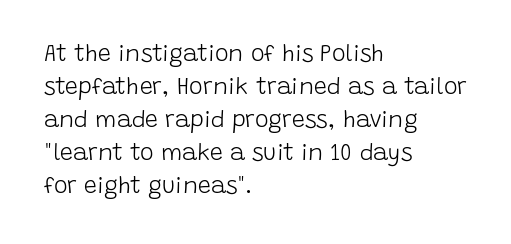
The image shows 23 px text type, upright; set left-aligned, normal line spacing (1.43x), normal letter spacing, not underlined.
